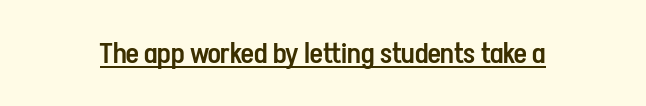
{"serif": "no", "italic": "no", "bold": "semi", "weight": "semibold", "width": "condensed", "stroke_contrast": "low", "x_height": "medium", "monospaced": "no", "underline": "yes", "letter_spacing": "normal", "letter_spacing_em": 0.0, "glyph_px": 28}
